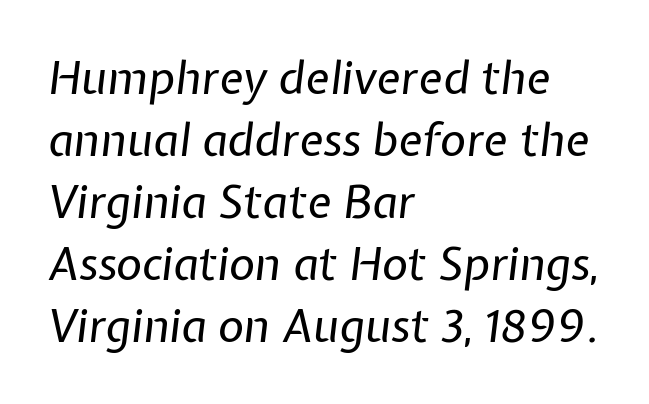
The type is set solid horizontally, with unmodified tracking. Unmarked baselines from the first word to the last. The face looks like a standard text weight, possibly lighter. Summary of vertical rhythm: regular, with standard interline spacing. Varying glyph widths throughout — classic text-font behaviour.
